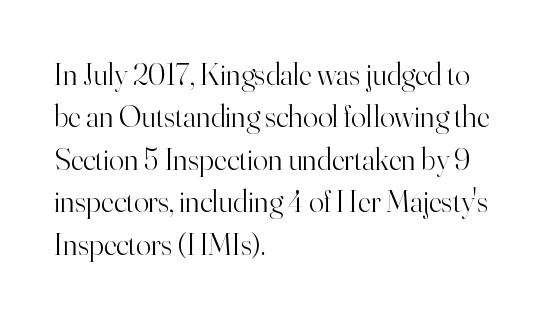
Q: Is the text bold? A: No.
Q: Is the text italic (slanted)? A: No, it is upright.
Q: Is the typeface a serif or a sans-serif typeface? A: Serif.
Q: Is the text underlined? A: No.
Q: How is the paragraph aligned? A: Left-aligned.
Q: Is the spacing between letters normal or unusually wide? A: Normal.
Q: Is the spacing between lines tight, normal or loose? A: Normal.
Q: Width (condensed, normal, or wide)? A: Normal.
Q: Stroke contrast? A: High.
Q: x-height? A: Small.
Q: Monospaced? A: No.
